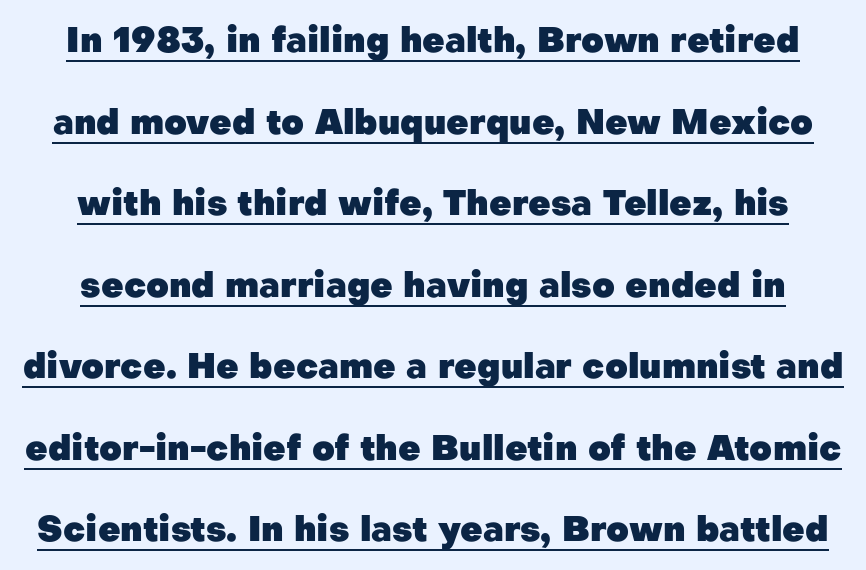
You could fit nearly another row in the gap between these rows. This rendering employs a face without finishing strokes, i.e., a sans-serif. Heavy-handed strokes throughout: this text is bold. The passage shown is typed in a proportional face where columns would drift.
